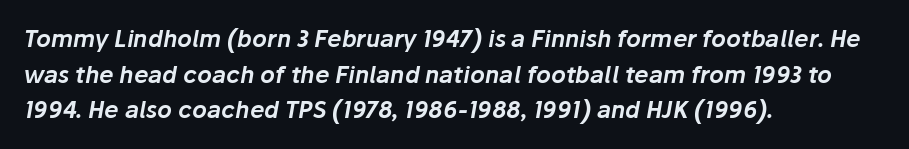
{"italic": "yes", "lean": "right", "slant_degrees": 10, "underline": "no", "align": "left", "line_spacing": "normal", "line_spacing_ratio": 1.55, "letter_spacing": "normal", "letter_spacing_em": 0.0, "glyph_px": 23}
